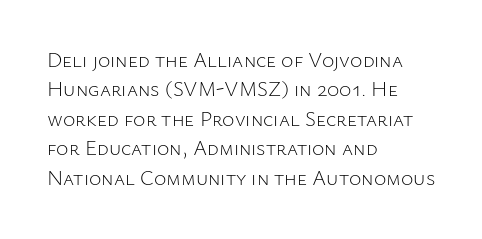
The image shows 21 px text type, upright; set left-aligned, normal line spacing (1.4x), normal letter spacing, not underlined.
